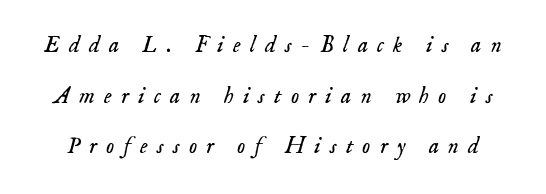
Slant detected: the letters are inclined. The letterforms stand isolated, each surrounded by extra space. The characters are drawn with everyday or finer stroke widths. Words float on clear page, feet unadorned.
